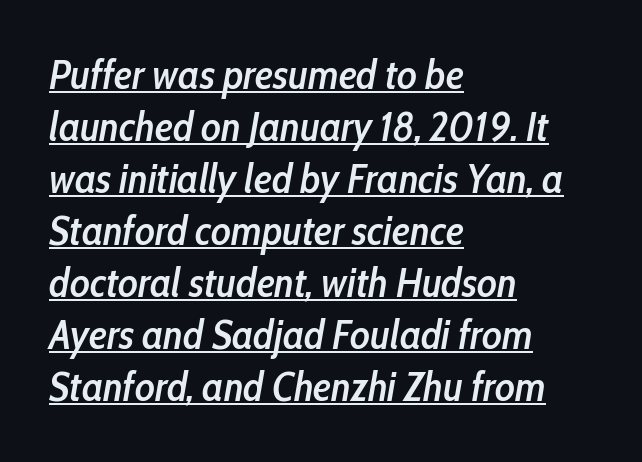
The image shows 41 px semibold, condensed type, italic (leaning right); set left-aligned, normal line spacing (1.27x), normal letter spacing, underlined; low stroke contrast and a medium x-height.
